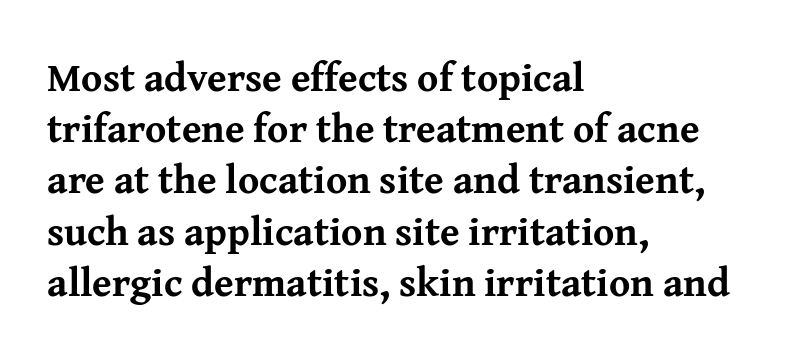
{"serif": "yes", "italic": "no", "bold": "yes", "weight": "bold", "width": "normal", "stroke_contrast": "medium", "x_height": "medium", "monospaced": "no", "underline": "no", "align": "left", "line_spacing": "normal", "line_spacing_ratio": 1.28, "letter_spacing": "normal", "letter_spacing_em": 0.0, "glyph_px": 40}
